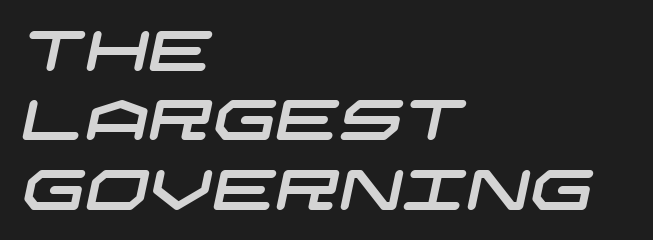
The image shows 56 px wide sans-serif type; set left-aligned, line spacing 1.24x, normal letter spacing, not underlined; low stroke contrast and a large x-height.
